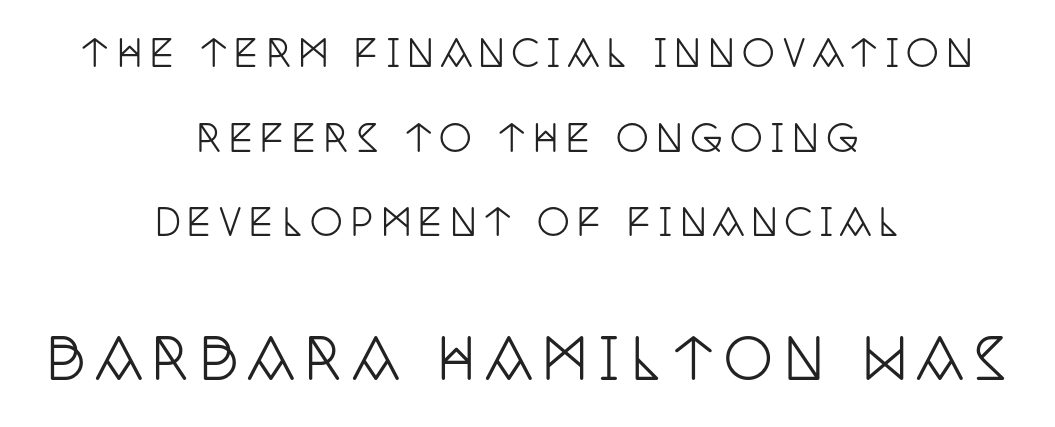
Q: Is the text italic (slanted)? A: No, it is upright.
Q: Is the typeface a serif or a sans-serif typeface? A: Serif.
Q: Is the text underlined? A: No.
Q: How is the paragraph aligned? A: Centered.
Q: Is the spacing between lines tight, normal or loose? A: Loose.
Q: Which block of text is set in a larger size, the first (top) or the second (bottom)? A: The second (bottom) one.
Q: Width (condensed, normal, or wide)? A: Condensed.
Q: Stroke contrast? A: Low.
Q: x-height? A: Large.
Q: Monospaced? A: No.
